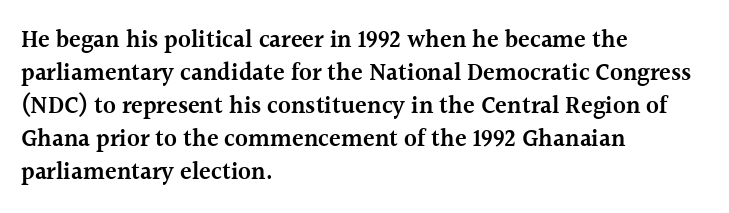
The image shows 24 px text type, upright; set left-aligned, normal line spacing (1.37x), normal letter spacing, not underlined.
